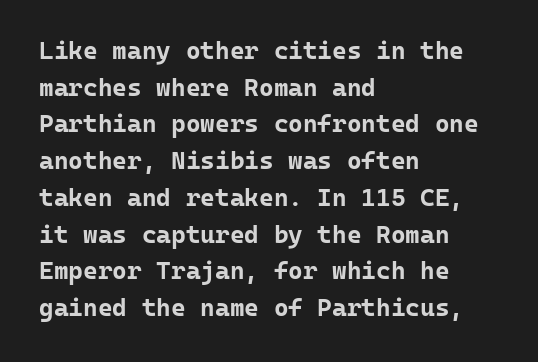
The image shows 25 px bold type, upright; set left-aligned, normal line spacing (1.47x), normal letter spacing, not underlined.
